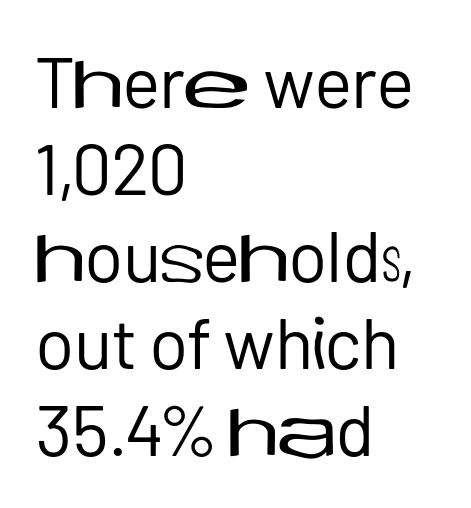
{"serif": "no", "italic": "no", "bold": "no", "weight": "regular", "width": "normal", "stroke_contrast": "low", "x_height": "medium", "monospaced": "no", "underline": "no", "align": "left", "line_spacing_ratio": 1.21, "letter_spacing": "normal", "letter_spacing_em": 0.0, "glyph_px": 72}
